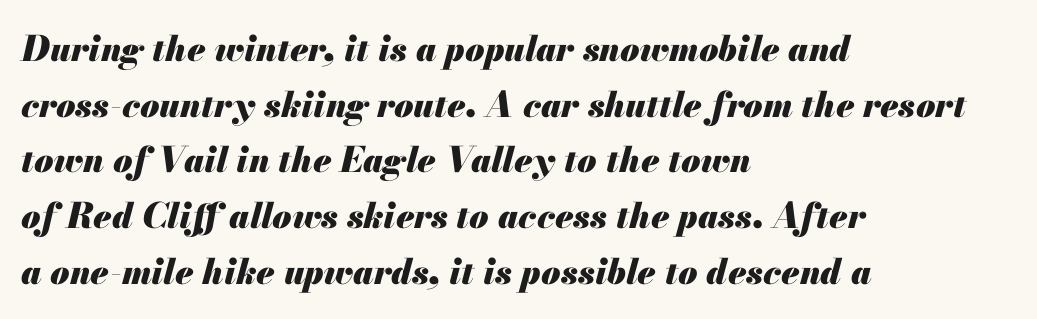
The image shows 35 px heavy type, italic (leaning right); set left-aligned, normal line spacing (1.59x), normal letter spacing, not underlined; medium stroke contrast and a small x-height.
